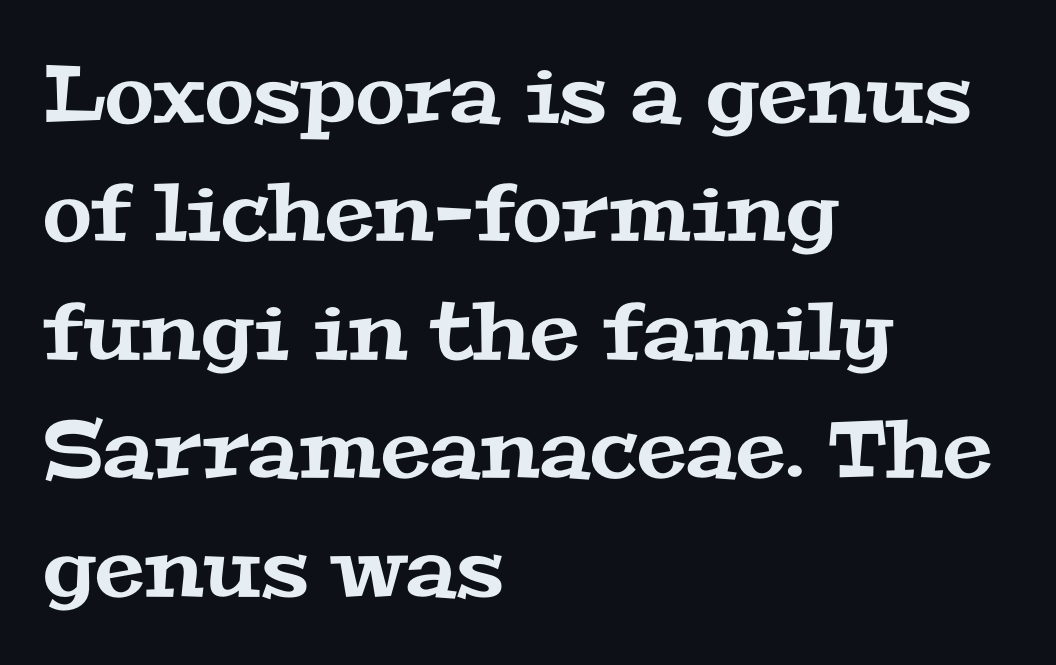
{"serif": "yes", "width": "wide", "stroke_contrast": "medium", "x_height": "medium", "monospaced": "no", "underline": "no", "align": "left", "line_spacing": "normal", "line_spacing_ratio": 1.48, "letter_spacing": "normal", "letter_spacing_em": 0.0, "glyph_px": 80}
